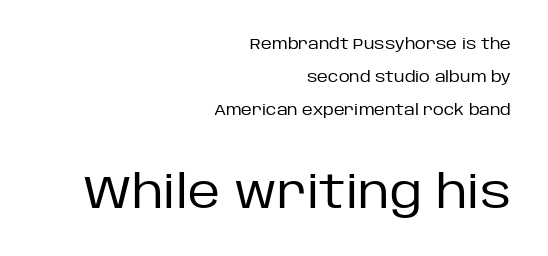
The image shows 45 px regular-weight sans-serif type, upright; set right-aligned, loose line spacing (2.19x), normal letter spacing, not underlined; the second (bottom) block is 3.0x larger; low stroke contrast and a large x-height.
